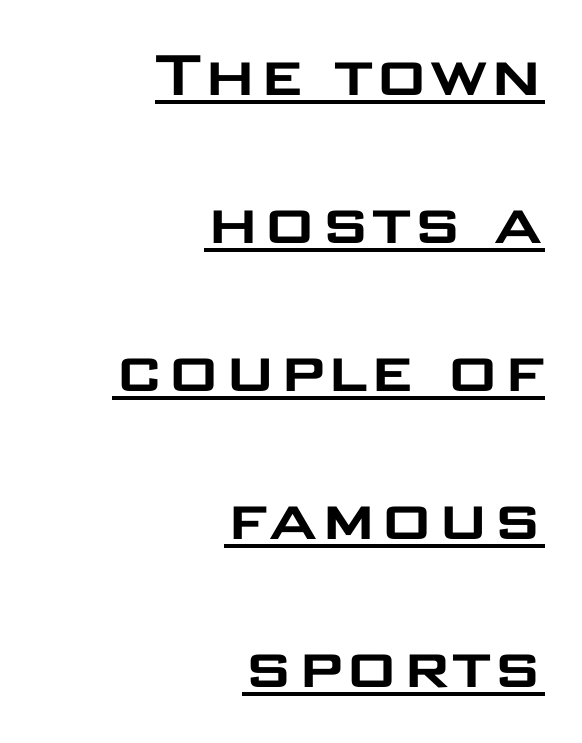
Q: Is the text italic (slanted)? A: No, it is upright.
Q: Is the typeface a serif or a sans-serif typeface? A: Sans-serif.
Q: Is the text underlined? A: Yes.
Q: How is the paragraph aligned? A: Right-aligned.
Q: Is the spacing between letters normal or unusually wide? A: Normal.
Q: Is the spacing between lines tight, normal or loose? A: Loose.
Q: Width (condensed, normal, or wide)? A: Wide.
Q: Stroke contrast? A: Low.
Q: x-height? A: Large.
Q: Monospaced? A: No.
